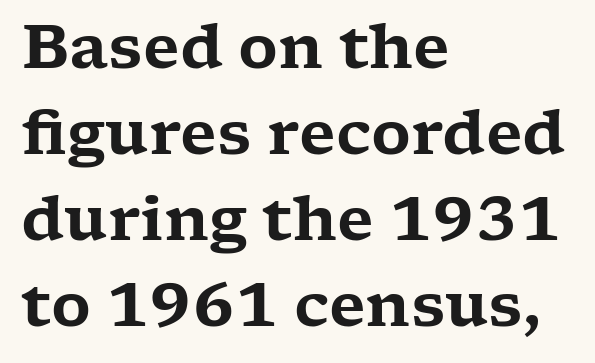
Posture: upright roman. These lines sit exactly where default settings would place them. The passage is arranged the way most books set body copy — flush left. Honestly, the letter spacing is just normal — you wouldn't notice it.
